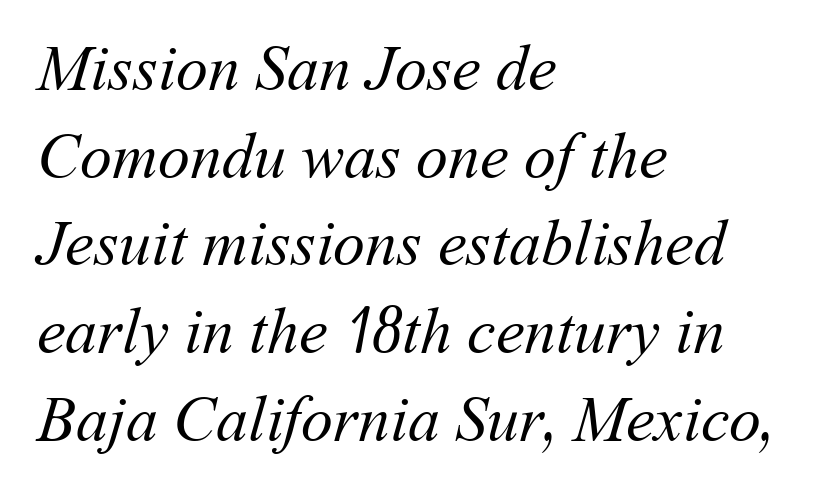
The image shows 64 px regular-weight type; set left-aligned, normal line spacing (1.37x), normal letter spacing, not underlined; medium stroke contrast and a medium x-height.
